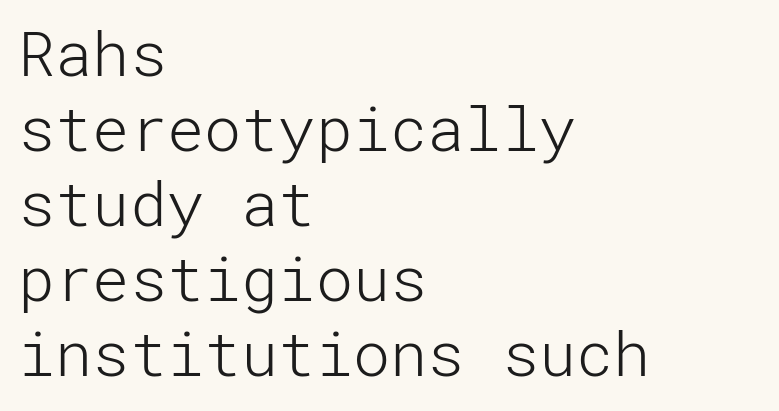
Think standard paragraph weight, or any step lighter than that. The letters sit at their default tracking, neither squeezed nor spread. The typesetter chose a ragged-right arrangement here. Tall strokes in this sample are plumb rather than angled.
